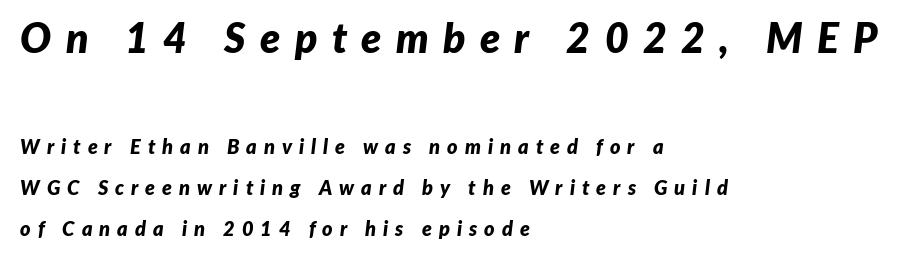
The image shows 41 px bold type, italic (leaning right); set left-aligned, loose line spacing (2.05x), unusually wide letter spacing (+0.35 em), not underlined; the first (top) block is 2.05x larger; low stroke contrast and a medium x-height.
